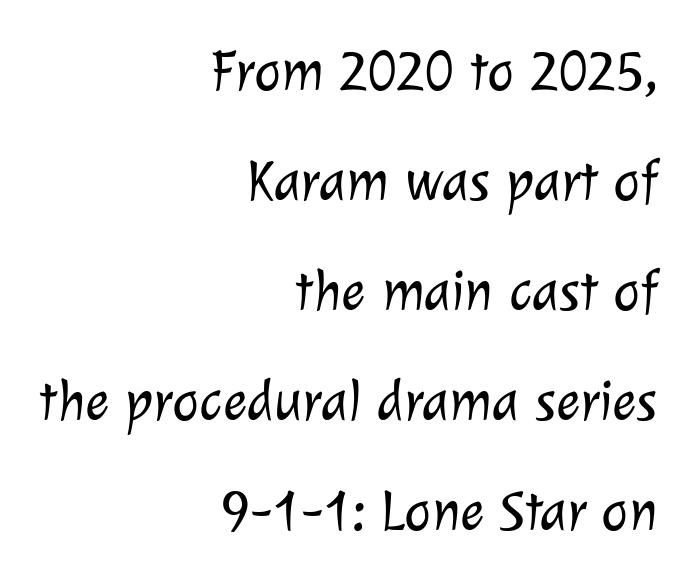
Q: Is the text bold? A: No.
Q: Is the typeface a serif or a sans-serif typeface? A: Sans-serif.
Q: Is the text underlined? A: No.
Q: How is the paragraph aligned? A: Right-aligned.
Q: Is the spacing between letters normal or unusually wide? A: Normal.
Q: Is the spacing between lines tight, normal or loose? A: Loose.
Q: Width (condensed, normal, or wide)? A: Normal.
Q: Stroke contrast? A: Low.
Q: x-height? A: Medium.
Q: Monospaced? A: No.
